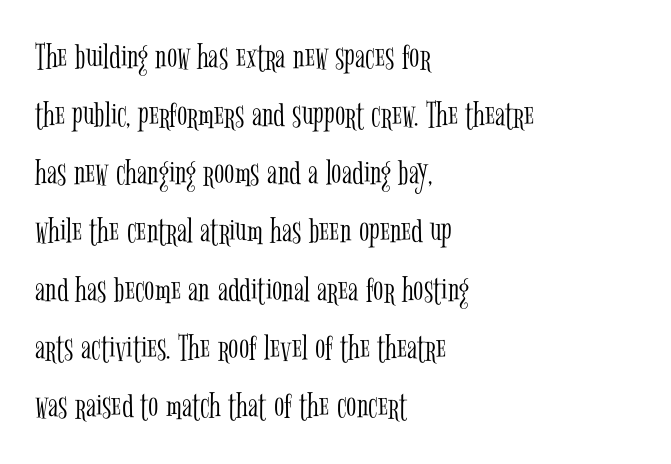
The image shows 38 px light, condensed serif type, upright; set left-aligned, normal line spacing (1.53x), normal letter spacing, not underlined; low stroke contrast and a medium x-height.
